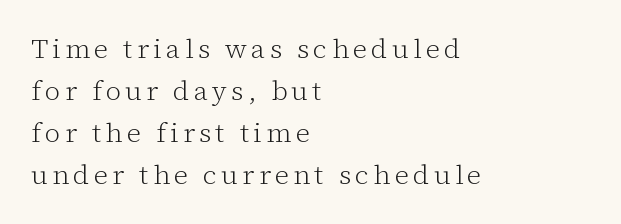
{"italic": "no", "bold": "no", "underline": "no", "align": "left", "line_spacing": "normal", "line_spacing_ratio": 1.55, "glyph_px": 27}
